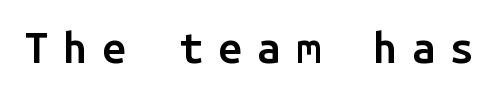
Q: Is the text bold? A: Semi-bold.
Q: Is the text italic (slanted)? A: No, it is upright.
Q: Is the typeface a serif or a sans-serif typeface? A: Sans-serif.
Q: Is the text underlined? A: No.
Q: Is the spacing between letters normal or unusually wide? A: Unusually wide.
Q: Width (condensed, normal, or wide)? A: Normal.
Q: Stroke contrast? A: Low.
Q: x-height? A: Medium.
Q: Monospaced? A: Yes.
